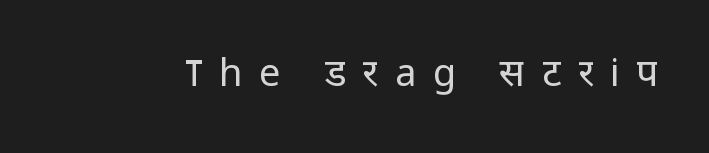
{"serif": "no", "italic": "no", "bold": "no", "weight": "regular", "width": "normal", "stroke_contrast": "low", "x_height": "medium", "monospaced": "no", "underline": "no", "letter_spacing": "wide", "letter_spacing_em": 0.44, "glyph_px": 38}
